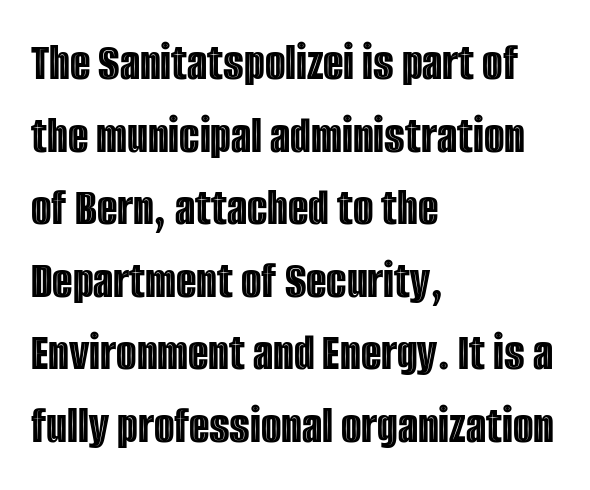
Q: Is the text italic (slanted)? A: No, it is upright.
Q: Is the text underlined? A: No.
Q: How is the paragraph aligned? A: Left-aligned.
Q: Is the spacing between letters normal or unusually wide? A: Normal.
Q: Is the spacing between lines tight, normal or loose? A: Normal.
Q: Width (condensed, normal, or wide)? A: Condensed.
Q: x-height? A: Large.
Q: Monospaced? A: No.
